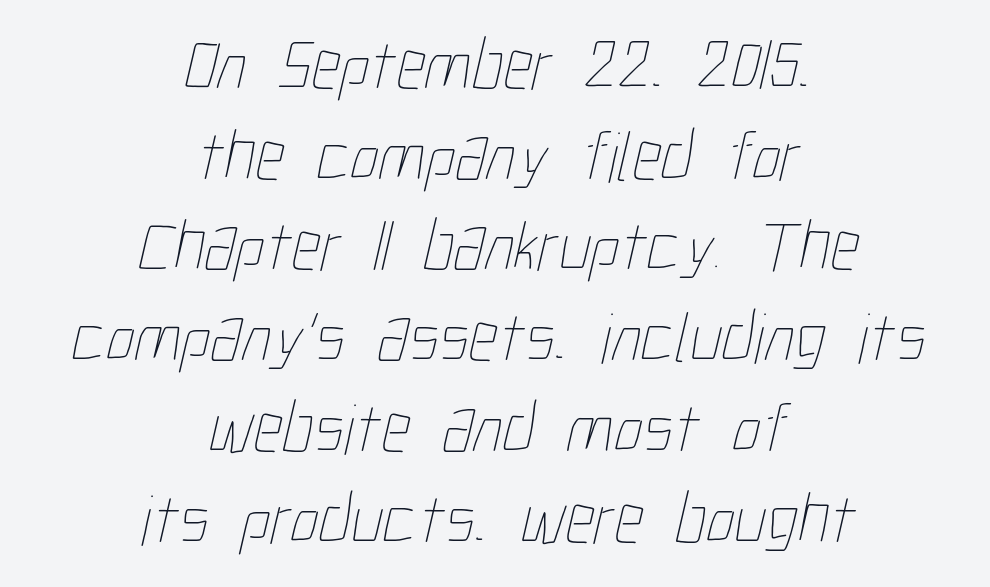
{"bold": "no", "weight": "thin", "width": "condensed", "stroke_contrast": "low", "x_height": "medium", "monospaced": "no", "underline": "no", "align": "center", "line_spacing": "normal", "line_spacing_ratio": 1.26, "letter_spacing": "normal", "letter_spacing_em": 0.0, "glyph_px": 72}
